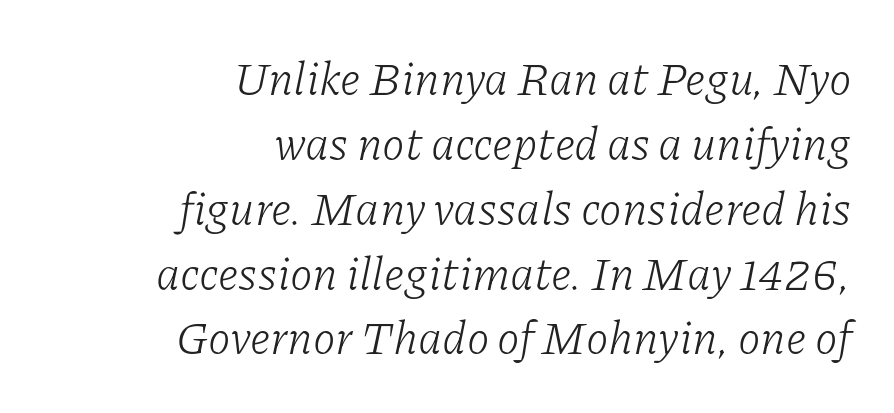
The image shows 46 px light serif type, italic (leaning right); set right-aligned, normal line spacing (1.41x), normal letter spacing, not underlined; low stroke contrast and a medium x-height.
